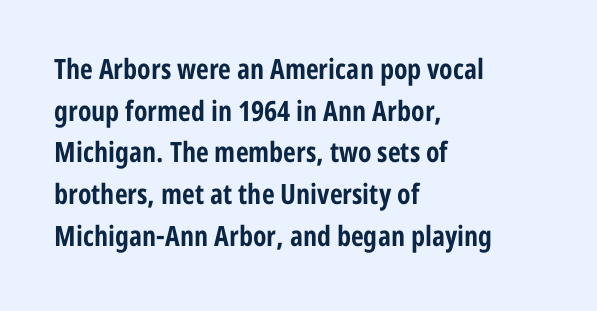
{"serif": "no", "italic": "no", "bold": "yes", "weight": "bold", "width": "condensed", "stroke_contrast": "low", "x_height": "medium", "monospaced": "no", "underline": "no", "align": "left", "line_spacing": "normal", "line_spacing_ratio": 1.49, "letter_spacing": "normal", "letter_spacing_em": 0.0, "glyph_px": 28}
